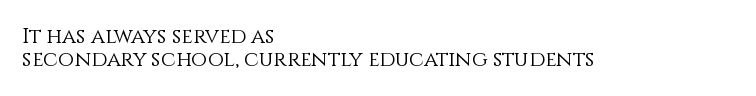
The image shows 21 px text type, upright; set left-aligned, tight line spacing (1.09x), normal letter spacing, not underlined.
